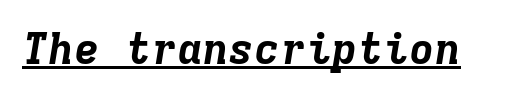
The image shows 43 px bold type, italic (leaning right), monospaced; set normal letter spacing, underlined; low stroke contrast and a medium x-height.
